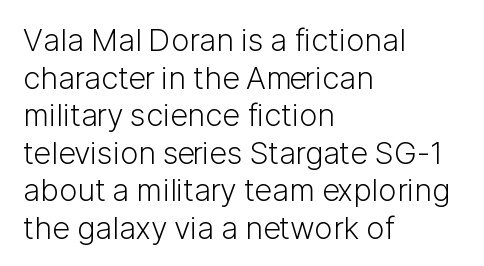
The image shows 31 px light sans-serif type, upright; set left-aligned, line spacing 1.21x, normal letter spacing, not underlined; low stroke contrast and a medium x-height.
